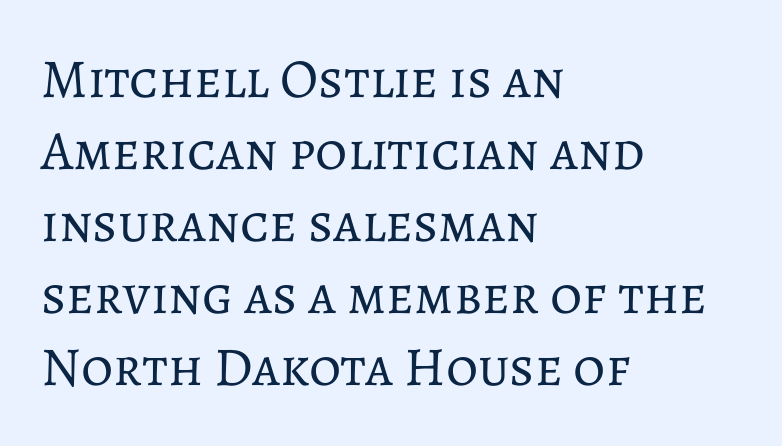
The image shows 55 px regular-weight type, upright; set left-aligned, normal line spacing (1.31x), normal letter spacing, not underlined; low stroke contrast and a medium x-height.
